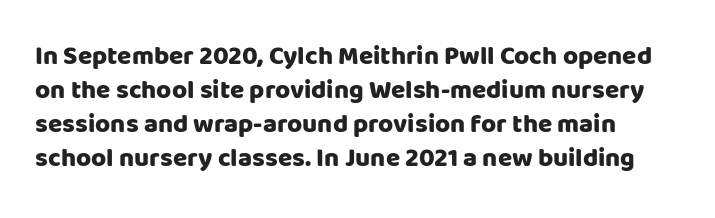
The image shows 26 px bold type, upright; set normal line spacing (1.31x), normal letter spacing, not underlined.
